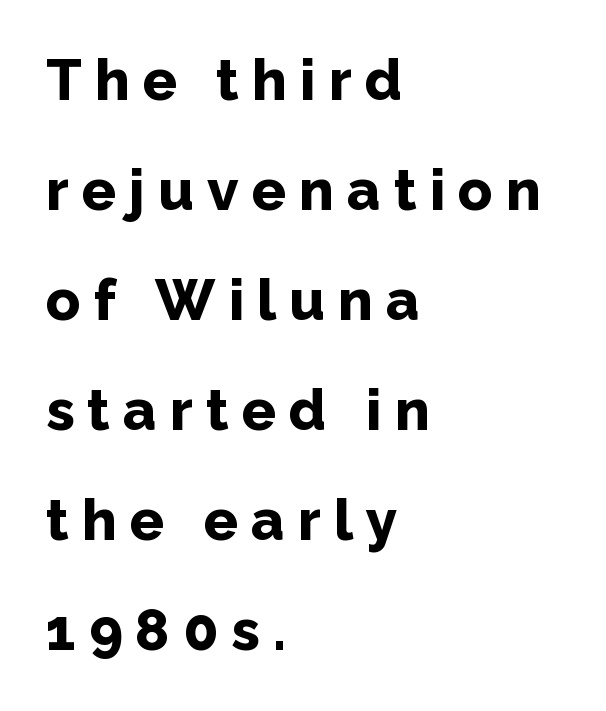
Q: Is the text bold? A: Yes.
Q: Is the text italic (slanted)? A: No, it is upright.
Q: Is the typeface a serif or a sans-serif typeface? A: Sans-serif.
Q: Is the text underlined? A: No.
Q: How is the paragraph aligned? A: Left-aligned.
Q: Is the spacing between letters normal or unusually wide? A: Unusually wide.
Q: Is the spacing between lines tight, normal or loose? A: Loose.
Q: Width (condensed, normal, or wide)? A: Normal.
Q: Stroke contrast? A: Low.
Q: x-height? A: Medium.
Q: Monospaced? A: No.
